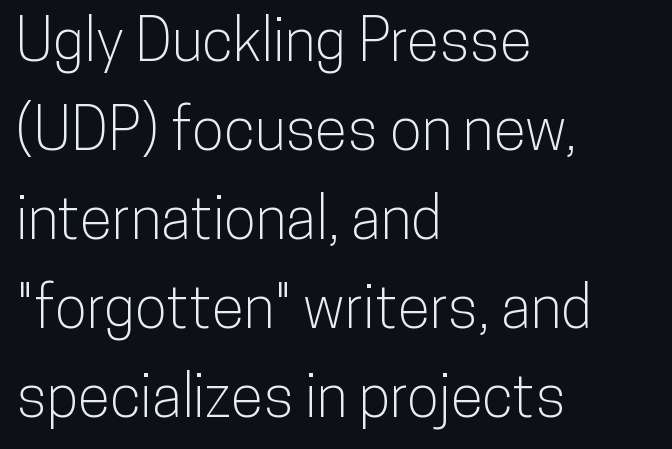
Q: Is the text italic (slanted)? A: No, it is upright.
Q: Is the typeface a serif or a sans-serif typeface? A: Sans-serif.
Q: Is the text underlined? A: No.
Q: How is the paragraph aligned? A: Left-aligned.
Q: Is the spacing between letters normal or unusually wide? A: Normal.
Q: Is the spacing between lines tight, normal or loose? A: Normal.
Q: Width (condensed, normal, or wide)? A: Condensed.
Q: Stroke contrast? A: Low.
Q: x-height? A: Medium.
Q: Monospaced? A: No.
